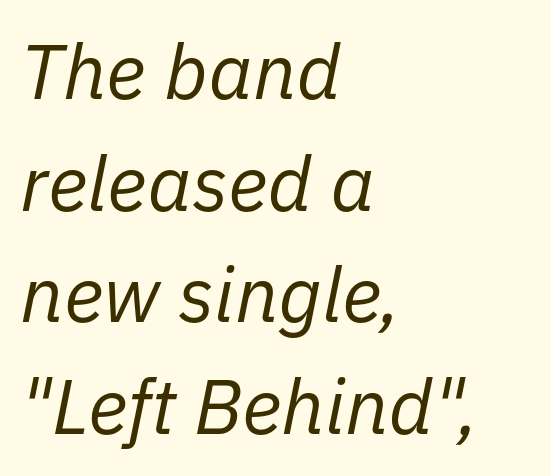
The image shows 77 px regular-weight type, italic (leaning right); set left-aligned, normal line spacing (1.45x), normal letter spacing, not underlined; low stroke contrast and a medium x-height.
